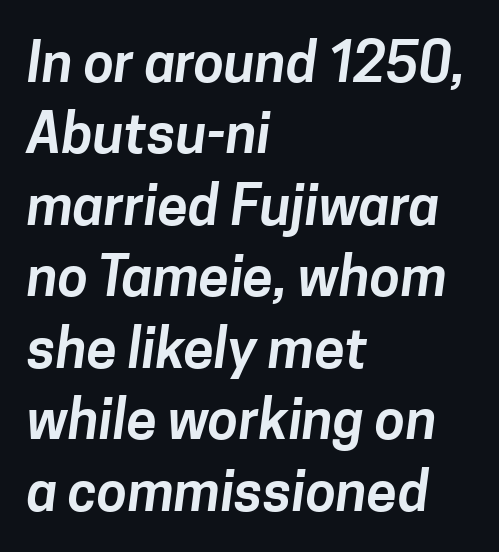
Q: Is the typeface a serif or a sans-serif typeface? A: Sans-serif.
Q: Is the text underlined? A: No.
Q: How is the paragraph aligned? A: Left-aligned.
Q: Is the spacing between letters normal or unusually wide? A: Normal.
Q: Is the spacing between lines tight, normal or loose? A: Normal.
Q: Width (condensed, normal, or wide)? A: Normal.
Q: Stroke contrast? A: Low.
Q: x-height? A: Medium.
Q: Monospaced? A: No.
